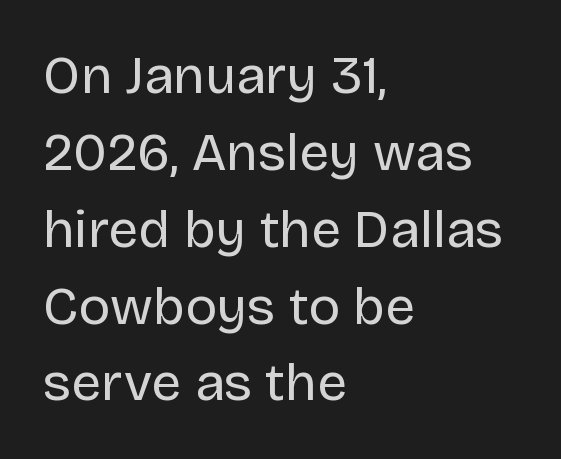
Normally led — the rows are evenly, conventionally spaced. Each row of text sits above clean, open space. The face used here is rendered with its standard letterfit. The characters display no serif detailing; their extremities are plain. The letters advance in unequal steps, a hallmark of proportional type.
